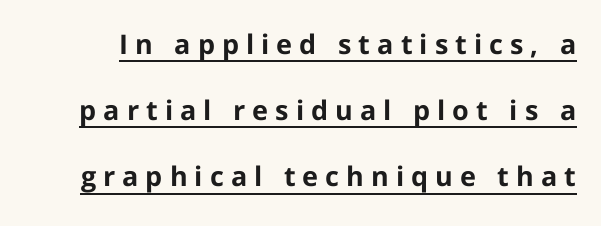
Q: Is the text bold? A: Yes.
Q: Is the text italic (slanted)? A: No, it is upright.
Q: Is the text underlined? A: Yes.
Q: Is the spacing between letters normal or unusually wide? A: Unusually wide.
Q: Is the spacing between lines tight, normal or loose? A: Loose.
